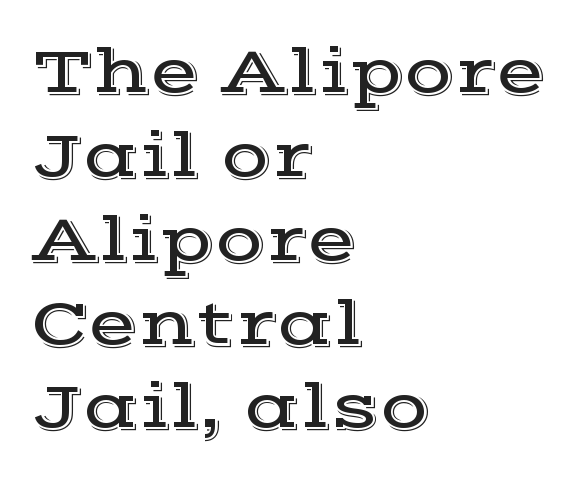
Q: Is the text italic (slanted)? A: No, it is upright.
Q: Is the typeface a serif or a sans-serif typeface? A: Serif.
Q: Is the text underlined? A: No.
Q: How is the paragraph aligned? A: Left-aligned.
Q: Is the spacing between letters normal or unusually wide? A: Normal.
Q: Is the spacing between lines tight, normal or loose? A: Normal.
Q: Width (condensed, normal, or wide)? A: Wide.
Q: x-height? A: Medium.
Q: Monospaced? A: No.
